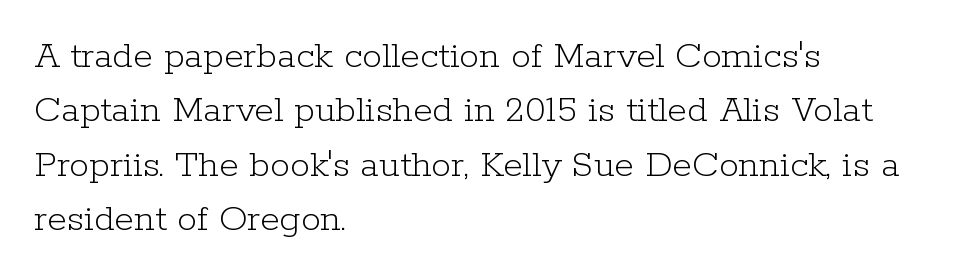
The image shows 40 px light serif type, upright; set left-aligned, normal line spacing (1.36x), normal letter spacing, not underlined; low stroke contrast and a medium x-height.
